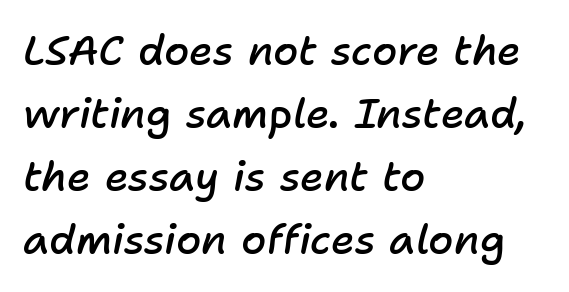
Note the varied advance widths — an 'i' is clearly narrower than an 'm'. Students, note that the glyphs here touch the page at normal intervals. Plain, unruled lines of type. The lettering tilts uniformly, giving the passage an italic look. This rendering uses left alignment, leaving the right contour irregular. Does the leading feel generous? No, just average.
